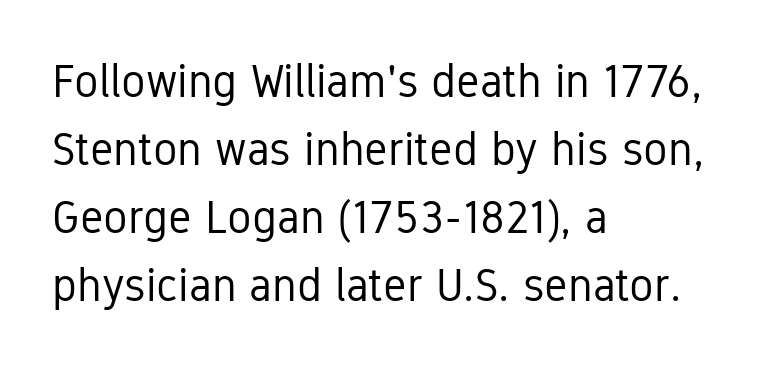
The image shows 46 px regular-weight, condensed sans-serif type, upright; set left-aligned, normal line spacing (1.48x), normal letter spacing, not underlined; low stroke contrast and a medium x-height.
